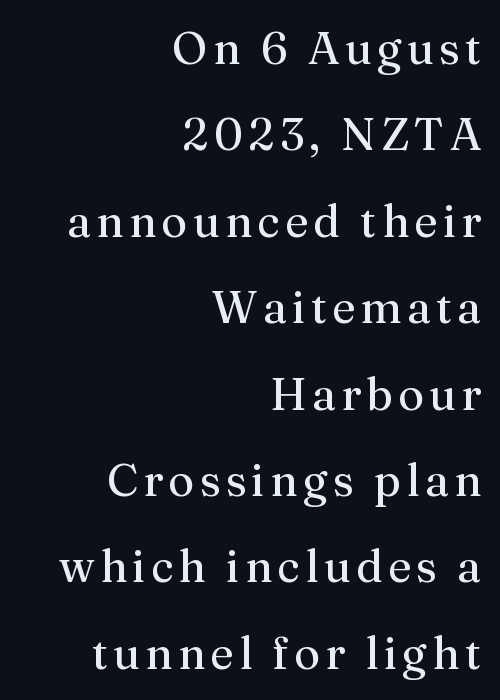
{"serif": "yes", "italic": "no", "bold": "no", "weight": "regular", "width": "normal", "stroke_contrast": "medium", "x_height": "medium", "monospaced": "no", "underline": "no", "align": "right", "line_spacing": "loose", "line_spacing_ratio": 1.92, "glyph_px": 45}
